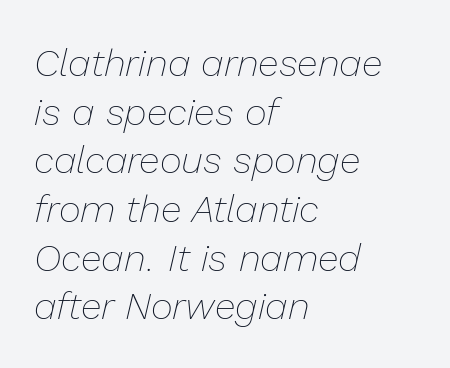
{"italic": "yes", "lean": "right", "slant_degrees": 13, "bold": "no", "weight": "thin", "width": "normal", "stroke_contrast": "low", "x_height": "medium", "monospaced": "no", "underline": "no", "align": "left", "line_spacing": "normal", "line_spacing_ratio": 1.28, "letter_spacing": "normal", "letter_spacing_em": 0.0, "glyph_px": 38}
